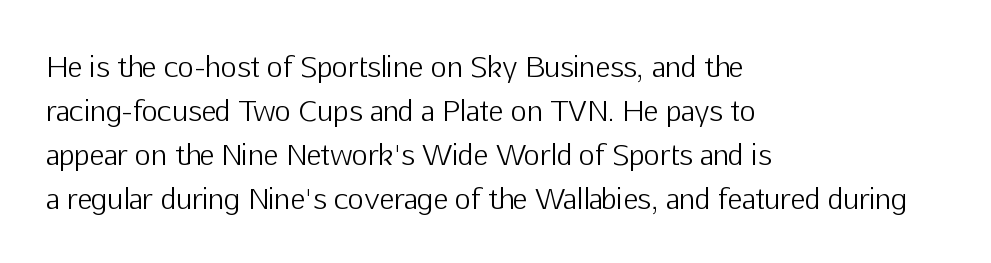
The weight tops out at a normal text grade. Unmarked baselines from the first word to the last. This sample uses an upright cut, with every glyph sitting square on the baseline. Notice how the passage keeps a crisp vertical edge on the left only. Horizontal bands of white between lines are of average thickness. Between one letter and the next there's only the usual sliver of space.
